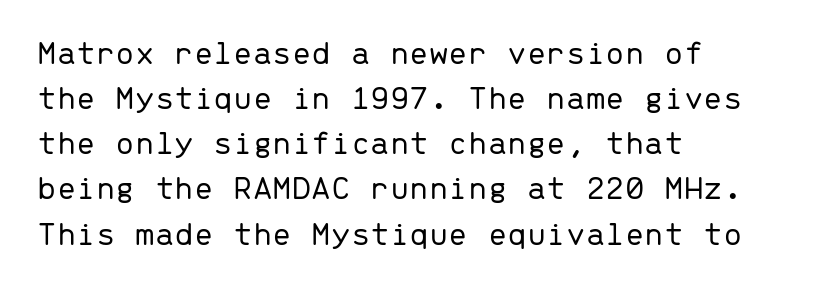
The passage shown has conventional tracking throughout. Ascenders rise straight up at ninety degrees. Does the type have serifs? No, each stem ends abruptly. Does the copy run flush right? No — it runs flush left.
